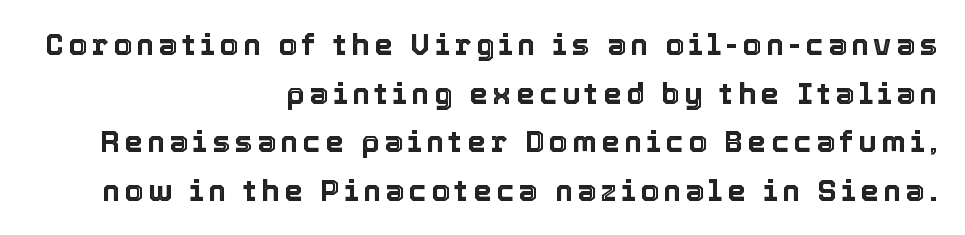
{"italic": "no", "width": "normal", "x_height": "medium", "monospaced": "no", "underline": "no", "align": "right", "line_spacing": "normal", "line_spacing_ratio": 1.62, "glyph_px": 30}
